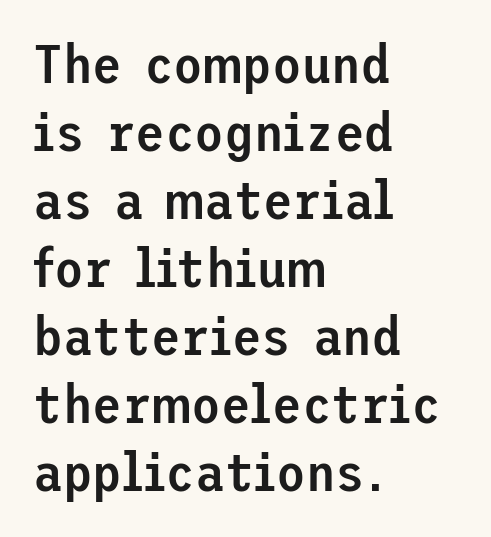
The image shows 54 px semibold sans-serif type, upright; set left-aligned, normal line spacing (1.26x), normal letter spacing, not underlined; low stroke contrast and a medium x-height.
